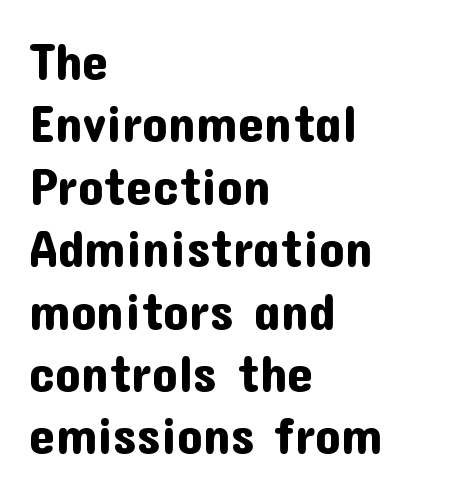
Q: Is the text italic (slanted)? A: No, it is upright.
Q: Is the typeface a serif or a sans-serif typeface? A: Sans-serif.
Q: Is the text underlined? A: No.
Q: How is the paragraph aligned? A: Left-aligned.
Q: Is the spacing between letters normal or unusually wide? A: Normal.
Q: Width (condensed, normal, or wide)? A: Normal.
Q: Stroke contrast? A: Low.
Q: x-height? A: Medium.
Q: Monospaced? A: No.
